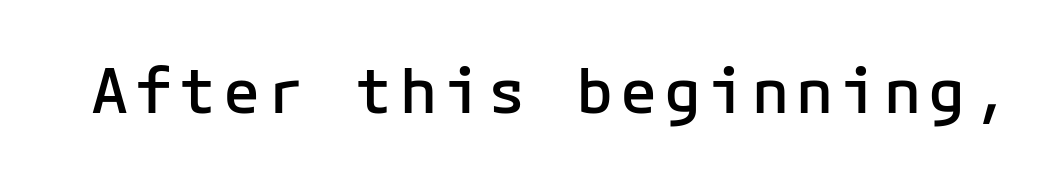
Q: Is the text bold? A: Semi-bold.
Q: Is the text italic (slanted)? A: No, it is upright.
Q: Is the typeface a serif or a sans-serif typeface? A: Sans-serif.
Q: Is the text underlined? A: No.
Q: Width (condensed, normal, or wide)? A: Normal.
Q: Stroke contrast? A: Low.
Q: x-height? A: Medium.
Q: Monospaced? A: Yes.
